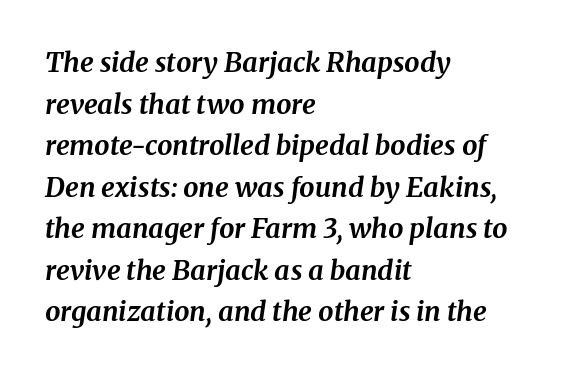
{"italic": "yes", "lean": "right", "slant_degrees": 8, "bold": "yes", "underline": "no", "align": "left", "line_spacing": "normal", "line_spacing_ratio": 1.54, "letter_spacing": "normal", "letter_spacing_em": 0.0, "glyph_px": 27}
